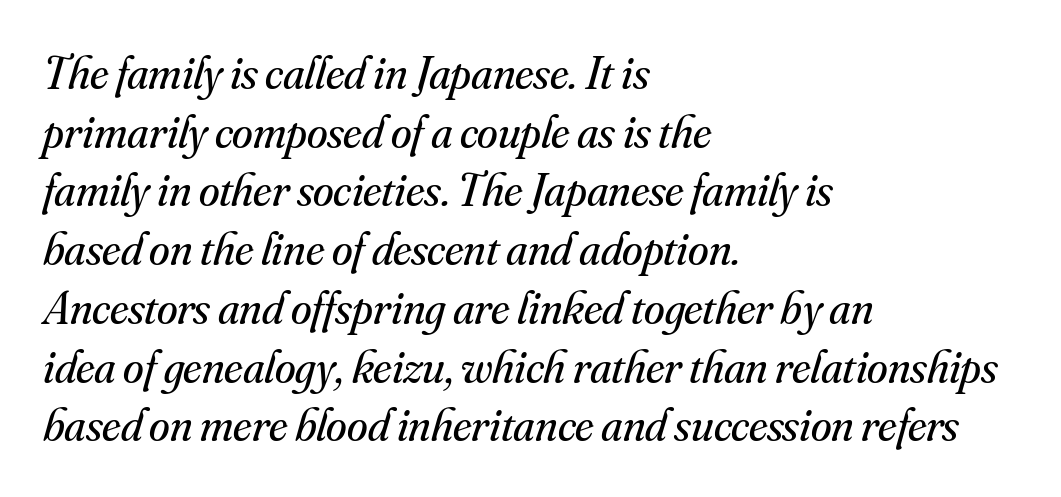
The image shows 47 px regular-weight serif type, italic (leaning right); set left-aligned, normal line spacing (1.25x), normal letter spacing, not underlined; medium stroke contrast and a small x-height.
